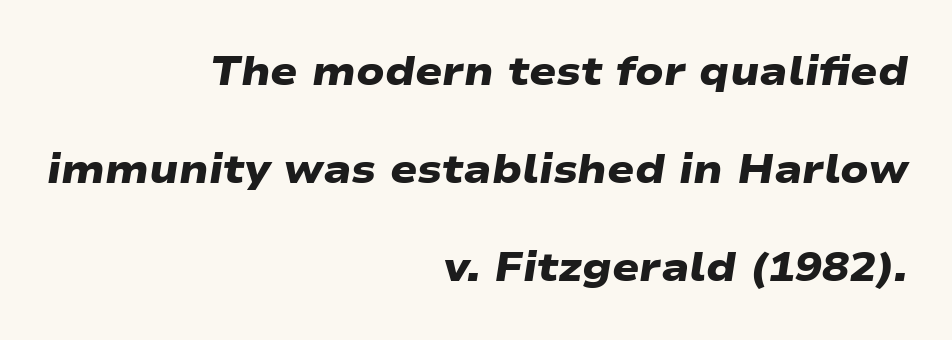
Q: Is the text bold? A: Yes.
Q: Is the typeface a serif or a sans-serif typeface? A: Sans-serif.
Q: Is the text underlined? A: No.
Q: How is the paragraph aligned? A: Right-aligned.
Q: Is the spacing between letters normal or unusually wide? A: Normal.
Q: Is the spacing between lines tight, normal or loose? A: Loose.
Q: Width (condensed, normal, or wide)? A: Wide.
Q: Stroke contrast? A: Low.
Q: x-height? A: Medium.
Q: Monospaced? A: No.
